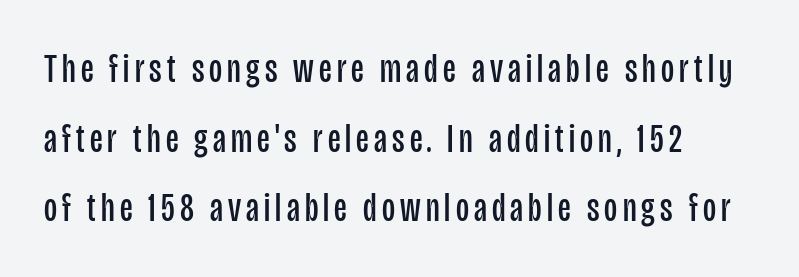
Does the lettering tilt? It doesn't — this is upright. Unlike a traditional serif, this face leaves its strokes unadorned. Unmarked baselines from the first word to the last. The lines in this sample share a left origin and differ only in where they stop. The strokes are not fattened; the text isn't bold. Here the designer chose a conventional face with non-uniform glyph widths.
